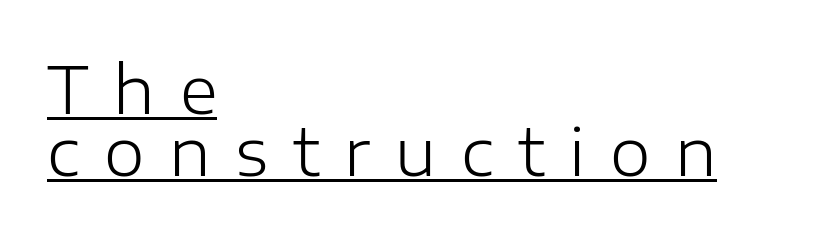
Each letter's strokes conclude bluntly, with no projecting serifs. The passage shown has open, widely tracked lettering throughout. The rendering uses the underline text-decoration. Vertical strokes here are truly vertical. Summary of weight: not heavy and not bold. Character widths vary here, with narrow letters taking less room than wide ones.
